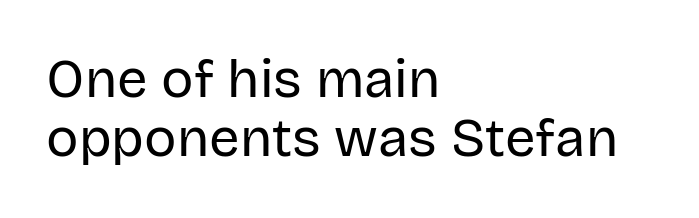
Q: Is the text bold? A: No.
Q: Is the text italic (slanted)? A: No, it is upright.
Q: Is the typeface a serif or a sans-serif typeface? A: Sans-serif.
Q: Is the text underlined? A: No.
Q: How is the paragraph aligned? A: Left-aligned.
Q: Is the spacing between letters normal or unusually wide? A: Normal.
Q: Is the spacing between lines tight, normal or loose? A: Tight.
Q: Width (condensed, normal, or wide)? A: Normal.
Q: Stroke contrast? A: Low.
Q: x-height? A: Large.
Q: Monospaced? A: No.
